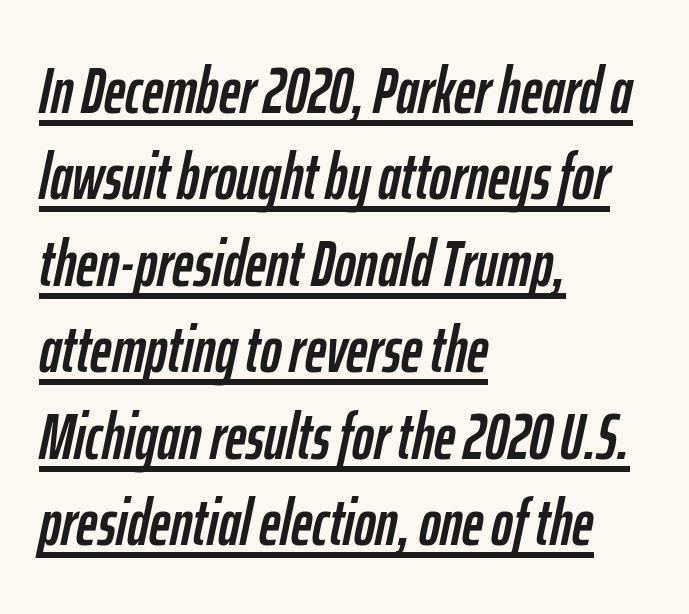
The image shows 65 px condensed type, italic (leaning right); set left-aligned, normal line spacing (1.33x), normal letter spacing, underlined; low stroke contrast and a medium x-height.
